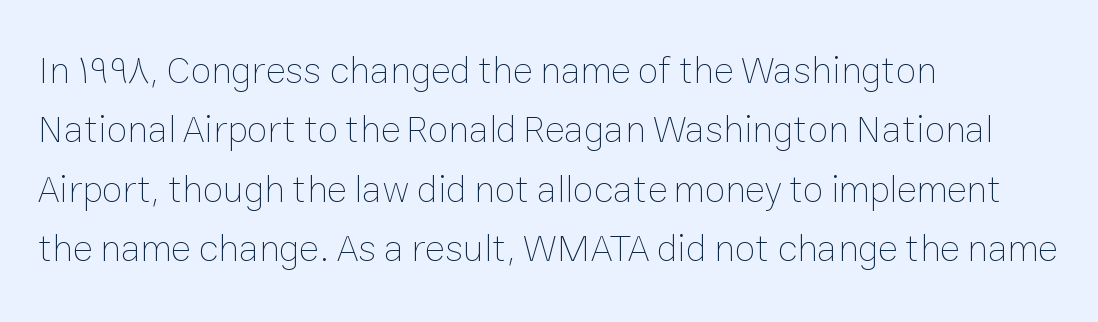
Q: Is the text bold? A: No.
Q: Is the text italic (slanted)? A: No, it is upright.
Q: Is the text underlined? A: No.
Q: How is the paragraph aligned? A: Left-aligned.
Q: Is the spacing between letters normal or unusually wide? A: Normal.
Q: Is the spacing between lines tight, normal or loose? A: Normal.
Q: Width (condensed, normal, or wide)? A: Normal.
Q: Stroke contrast? A: Low.
Q: x-height? A: Medium.
Q: Monospaced? A: No.
